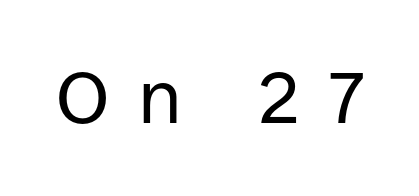
Glyph-to-glyph distance is far greater than everyday printed text. The passage shown is typed in a proportional face where columns would drift. This sample uses a sans-serif face. The letters stand straight up with perfectly vertical stems.
